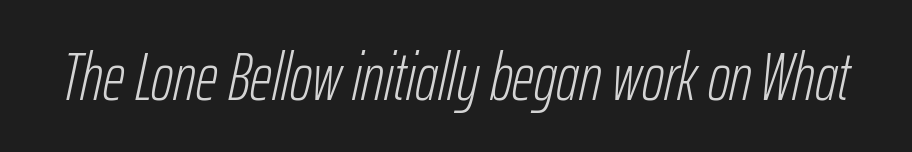
The text carries the slant typical of an italic or oblique font. The area under the type is left untouched. These lines are rendered in a variable-pitch font. A typesetter would call this zero additional tracking. On a weight scale, this lands at 450 or below.
